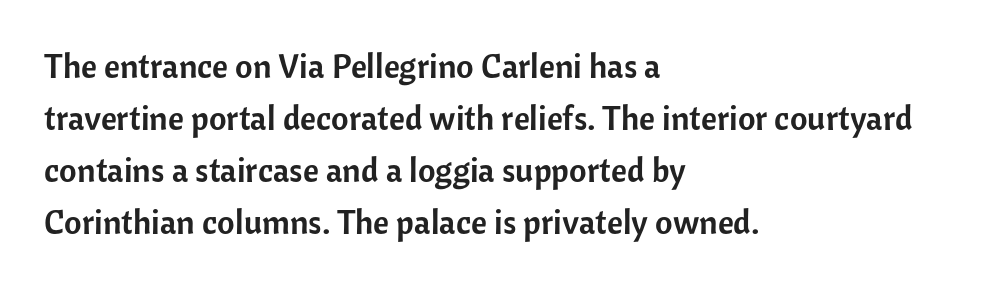
The rendering uses a moderate line-height, typical for paragraphs. A bare baseline throughout the passage. Classification — sans serif. Words appear dense and cohesive because spacing is normal. Reading down the block, your eye returns to a fixed left position each line.
